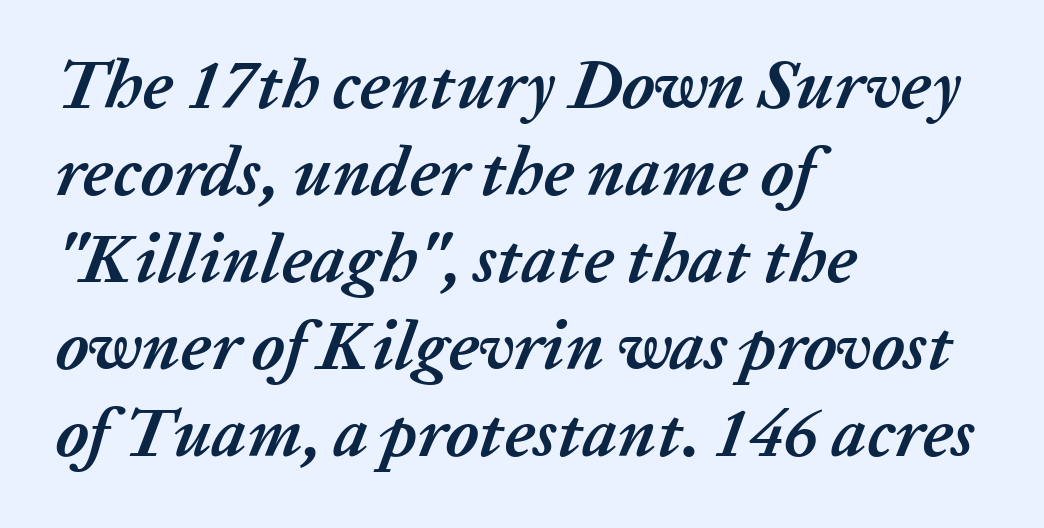
No extra tracking has been applied to these lines. Typographic density is high because the face is bold. Typeset ragged right — the left edge is the straight one. Rendered with sloped, italic letterforms. Regular leading. Each letter keeps its own natural width here, so spacing adapts to shape.
